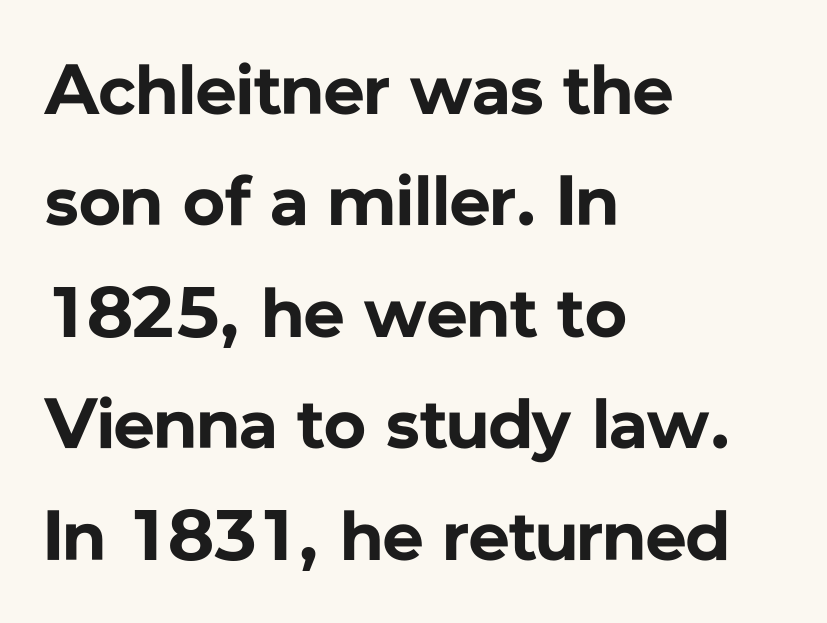
{"serif": "no", "italic": "no", "bold": "yes", "weight": "bold", "width": "normal", "stroke_contrast": "low", "x_height": "medium", "monospaced": "no", "underline": "no", "align": "left", "line_spacing": "normal", "line_spacing_ratio": 1.57, "letter_spacing": "normal", "letter_spacing_em": 0.0, "glyph_px": 71}
